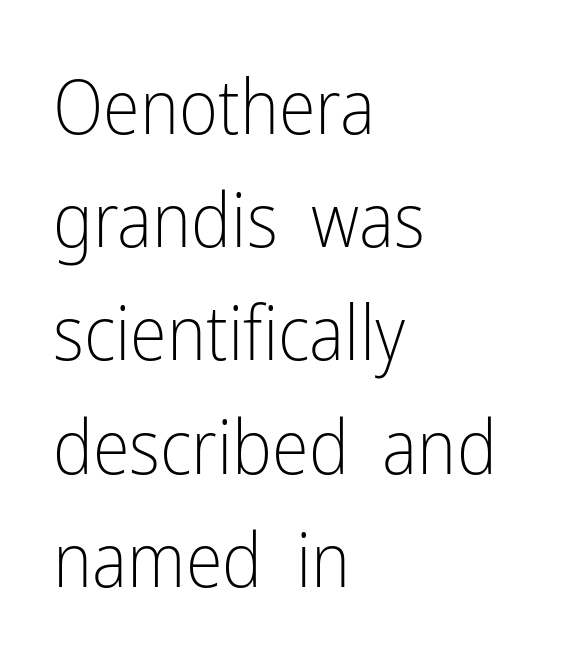
Unlike a traditional serif, this face leaves its strokes unadorned. The lettering stays uniformly vertical, giving the passage a roman look. Horizontal bands of white between lines are of average thickness. The letters look calm and open, with moderate or lighter stems. A classic flush-left, rag-right setting is used for this passage. Students, note that the glyphs here touch the page at normal intervals.
